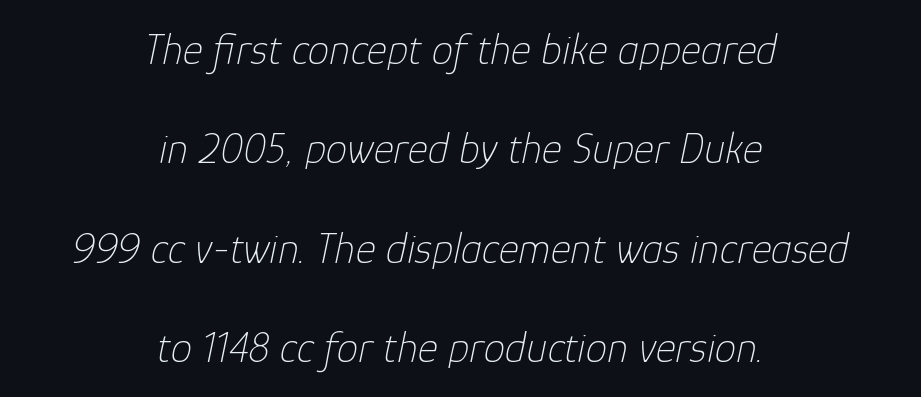
{"italic": "yes", "lean": "right", "slant_degrees": 12, "bold": "no", "weight": "thin", "width": "normal", "stroke_contrast": "low", "x_height": "medium", "monospaced": "no", "underline": "no", "align": "center", "line_spacing": "loose", "line_spacing_ratio": 2.31, "letter_spacing": "normal", "letter_spacing_em": 0.0, "glyph_px": 43}
